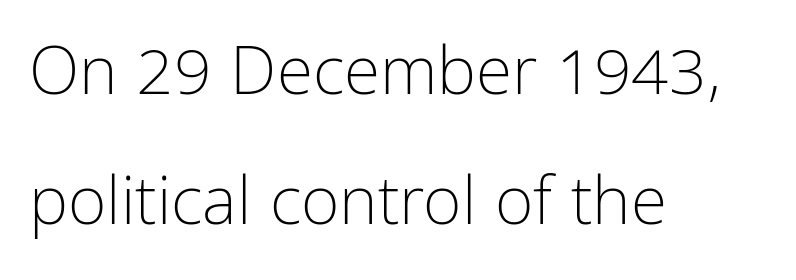
The glyphs are unaccompanied by any horizontal stroke below them. Summary of vertical rhythm: relaxed, with wide interline spacing. A typesetter would call this proportional, since set widths differ per character. These lines keep a tight, regular rhythm from letter to letter. The text block is weighted toward the left margin, trailing off unevenly rightward. The weight tops out at a normal text grade.
